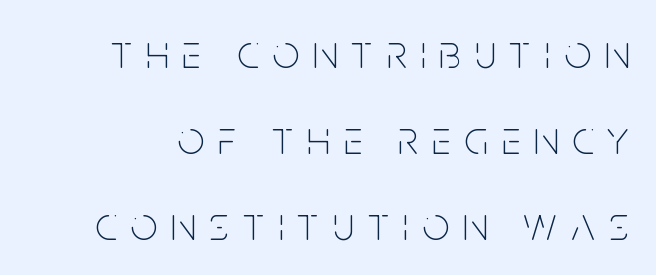
The horizontal fit of the characters is loose and conspicuously gappy. The strip under each line holds only bare page. Posture: straight, roman, zero tilt. A typesetter would label this face a sans. The letters advance in unequal steps, a hallmark of proportional type.
